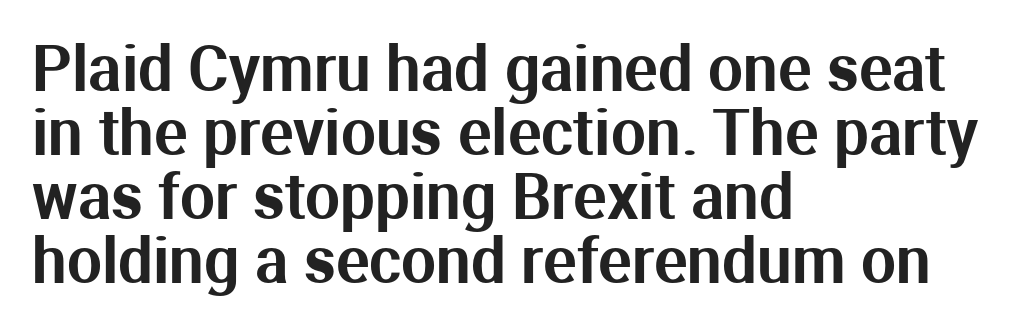
Q: Is the text italic (slanted)? A: No, it is upright.
Q: Is the typeface a serif or a sans-serif typeface? A: Sans-serif.
Q: Is the text underlined? A: No.
Q: How is the paragraph aligned? A: Left-aligned.
Q: Is the spacing between letters normal or unusually wide? A: Normal.
Q: Is the spacing between lines tight, normal or loose? A: Tight.
Q: Width (condensed, normal, or wide)? A: Normal.
Q: Stroke contrast? A: Medium.
Q: x-height? A: Medium.
Q: Monospaced? A: No.
